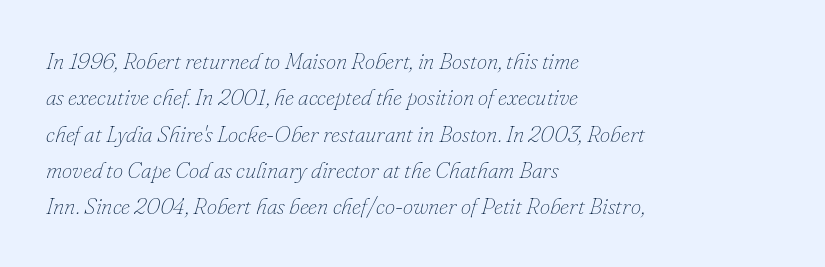
Q: Is the text bold? A: No.
Q: Is the text italic (slanted)? A: Yes, it leans right by about 16 degrees.
Q: Is the text underlined? A: No.
Q: How is the paragraph aligned? A: Left-aligned.
Q: Is the spacing between letters normal or unusually wide? A: Normal.
Q: Is the spacing between lines tight, normal or loose? A: Normal.
